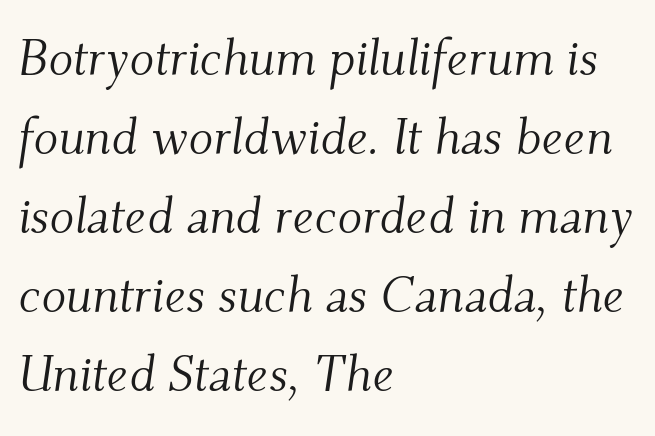
Q: Is the text bold? A: No.
Q: Is the text italic (slanted)? A: Yes, it leans right by about 9 degrees.
Q: Is the typeface a serif or a sans-serif typeface? A: Serif.
Q: Is the text underlined? A: No.
Q: How is the paragraph aligned? A: Left-aligned.
Q: Is the spacing between letters normal or unusually wide? A: Normal.
Q: Is the spacing between lines tight, normal or loose? A: Normal.
Q: Width (condensed, normal, or wide)? A: Normal.
Q: Stroke contrast? A: Medium.
Q: x-height? A: Small.
Q: Monospaced? A: No.
